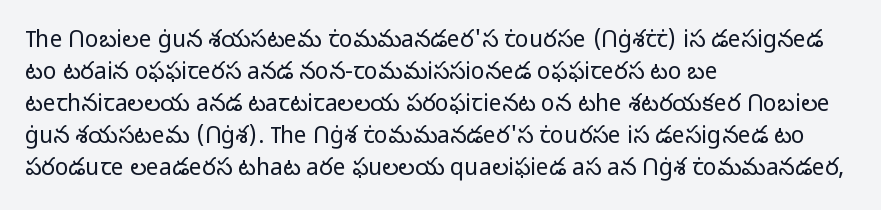
Caption: standard tracking, unaltered. Does the leading feel generous? No, just average. The lines are quadded left. Check the space under the baseline: it is left empty.
